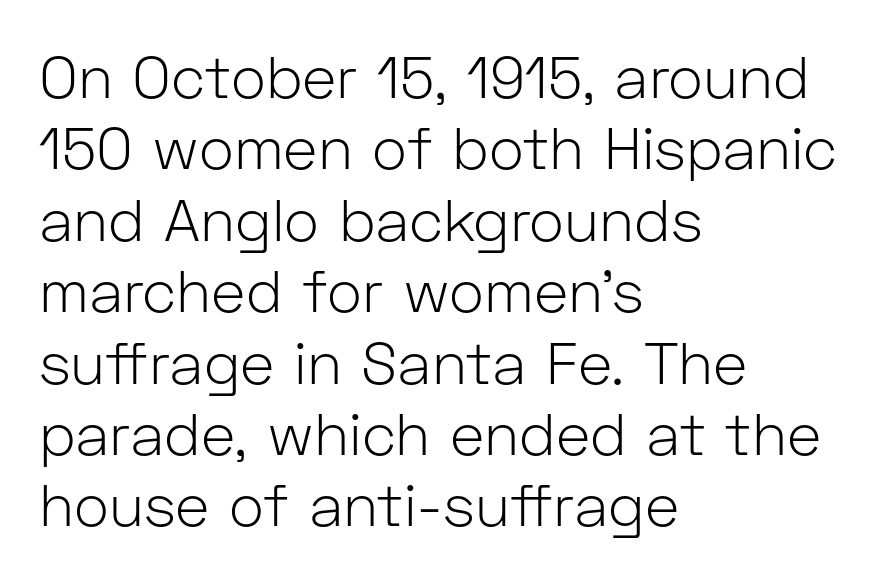
{"serif": "no", "italic": "no", "bold": "no", "weight": "light", "width": "normal", "stroke_contrast": "low", "x_height": "medium", "monospaced": "no", "underline": "no", "align": "left", "line_spacing_ratio": 1.21, "letter_spacing": "normal", "letter_spacing_em": 0.0, "glyph_px": 59}
